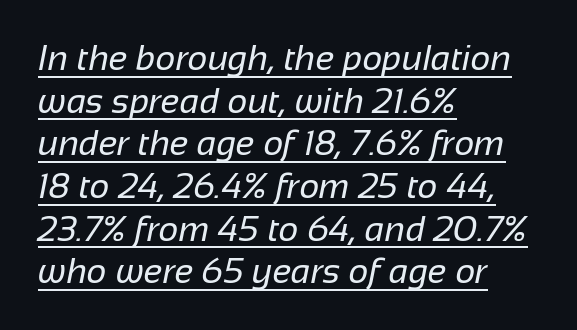
{"serif": "no", "bold": "no", "weight": "regular", "width": "normal", "stroke_contrast": "low", "x_height": "medium", "monospaced": "no", "underline": "yes", "align": "left", "line_spacing_ratio": 1.22, "letter_spacing": "normal", "letter_spacing_em": 0.0, "glyph_px": 35}
